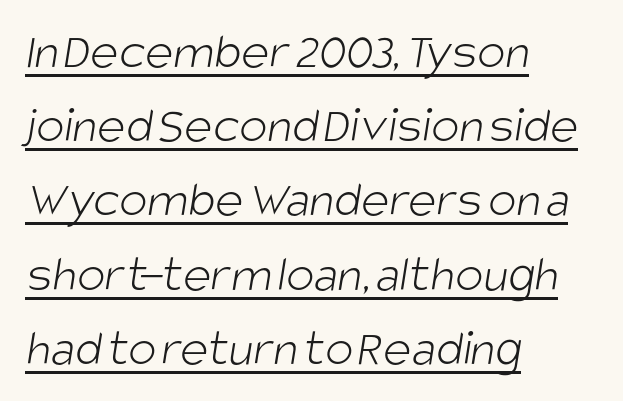
The image shows 53 px light, condensed sans-serif type; set left-aligned, normal line spacing (1.4x), normal letter spacing, underlined; low stroke contrast and a large x-height.
